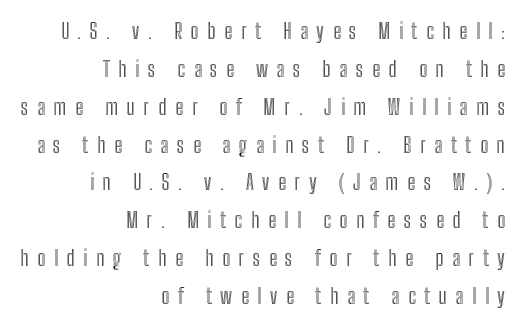
Q: Is the text italic (slanted)? A: No, it is upright.
Q: Is the text underlined? A: No.
Q: How is the paragraph aligned? A: Right-aligned.
Q: Is the spacing between letters normal or unusually wide? A: Unusually wide.
